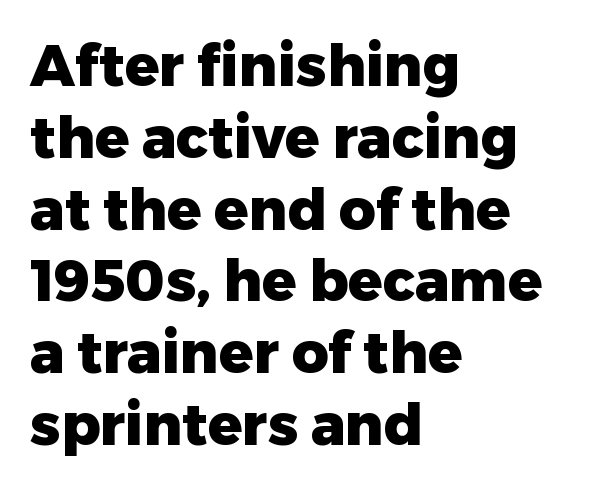
The image shows 57 px heavy sans-serif type, upright; set left-aligned, normal line spacing (1.26x), normal letter spacing, not underlined; low stroke contrast and a medium x-height.
